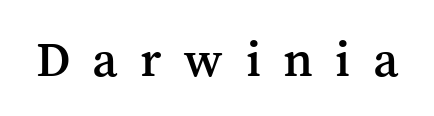
{"serif": "yes", "italic": "no", "width": "normal", "stroke_contrast": "medium", "x_height": "medium", "monospaced": "no", "underline": "no", "letter_spacing": "wide", "letter_spacing_em": 0.44, "glyph_px": 51}
